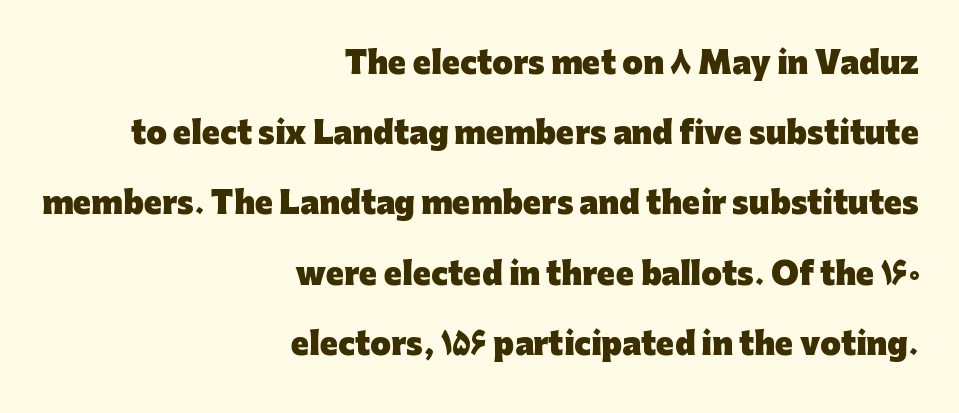
The image shows 30 px heavy sans-serif type, upright; set right-aligned, loose line spacing (2.34x), normal letter spacing, not underlined; low stroke contrast and a medium x-height.
